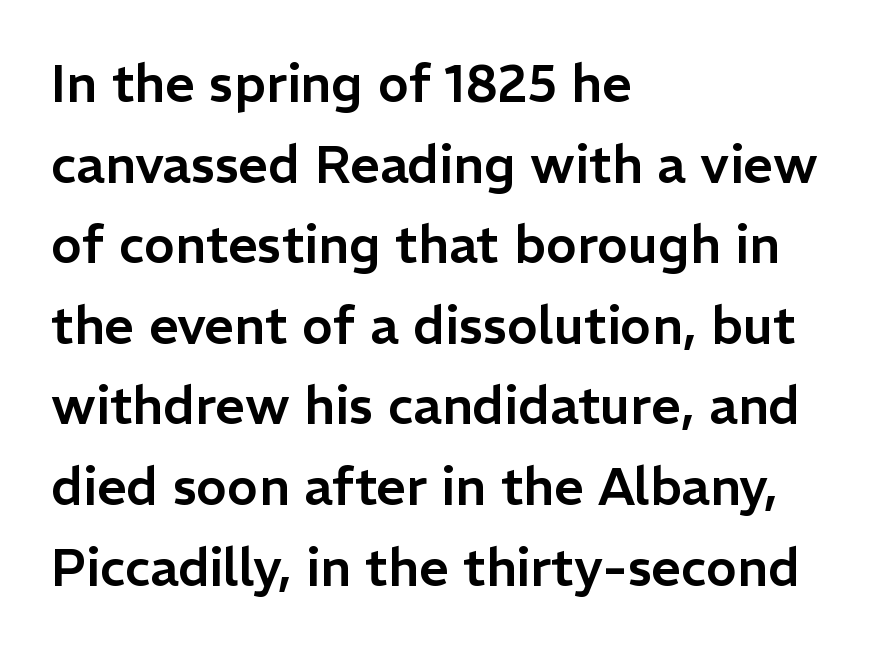
The image shows 52 px sans-serif type, upright; set left-aligned, normal line spacing (1.55x), normal letter spacing, not underlined; low stroke contrast and a medium x-height.
